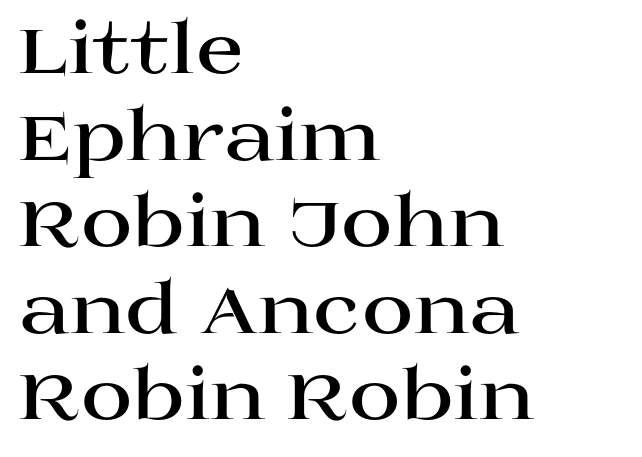
The strip under each line holds only bare page. A typesetter would call this zero additional tracking. The letters advance in unequal steps, a hallmark of proportional type. The face used here is seriffed, in the tradition of book romans. Each line starts at the same left margin while the right side varies.
